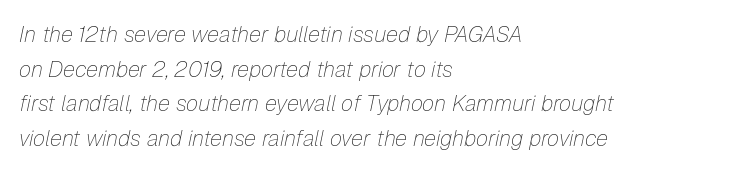
{"italic": "yes", "lean": "right", "slant_degrees": 12, "bold": "no", "underline": "no", "align": "left", "line_spacing": "normal", "line_spacing_ratio": 1.57, "letter_spacing": "normal", "letter_spacing_em": 0.0, "glyph_px": 22}
